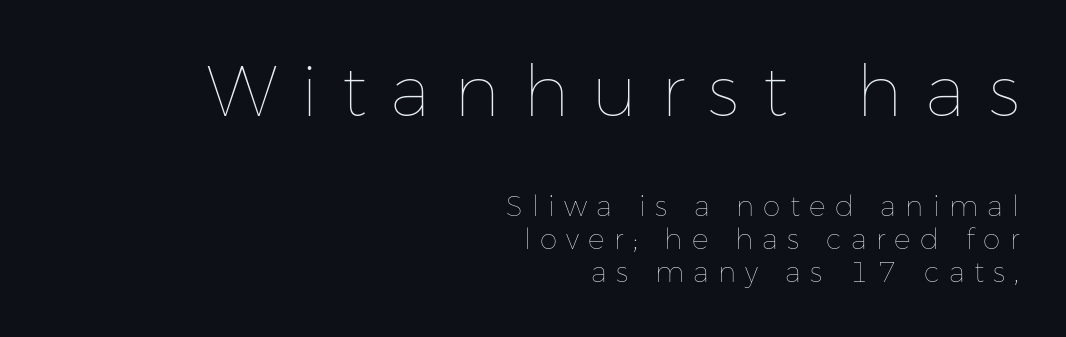
The letters advance in unequal steps, a hallmark of proportional type. What stands out about the letter spacing? Its width — letters are far apart. Heaviness? Minimal to ordinary, like unemphasized prose. Nope, not italic — everything's standing straight. Each row of text sits above clean, open space. Compared with a flush-left layout, this one pins lines to the opposite, right side.
